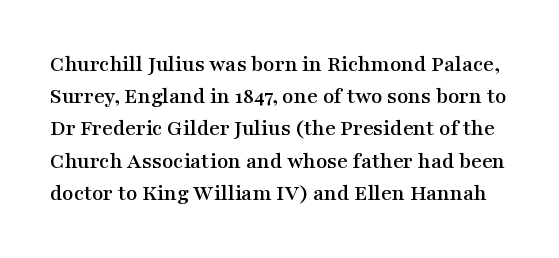
Posture: vertical. Letters rest on an invisible, unmarked baseline. How would I describe the line gaps? Plain and ordinary. Is the letter spacing exaggerated? No — it looks like the ordinary default.
